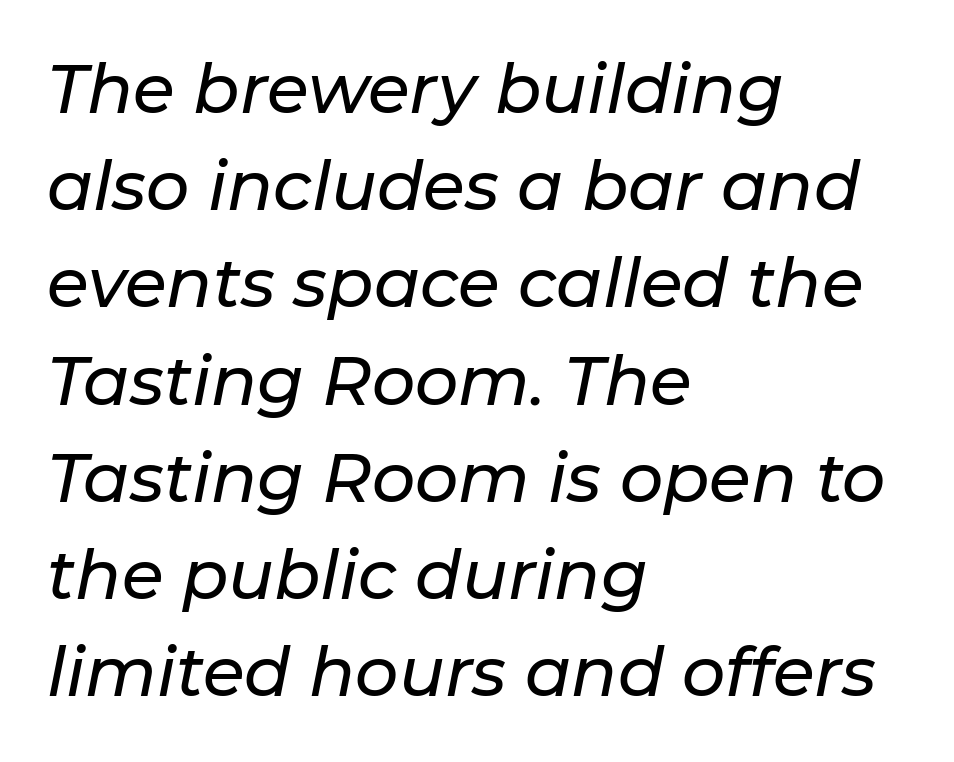
{"italic": "yes", "lean": "right", "slant_degrees": 11, "width": "normal", "stroke_contrast": "low", "x_height": "medium", "monospaced": "no", "underline": "no", "align": "left", "line_spacing": "normal", "line_spacing_ratio": 1.43, "letter_spacing": "normal", "letter_spacing_em": 0.0, "glyph_px": 68}
